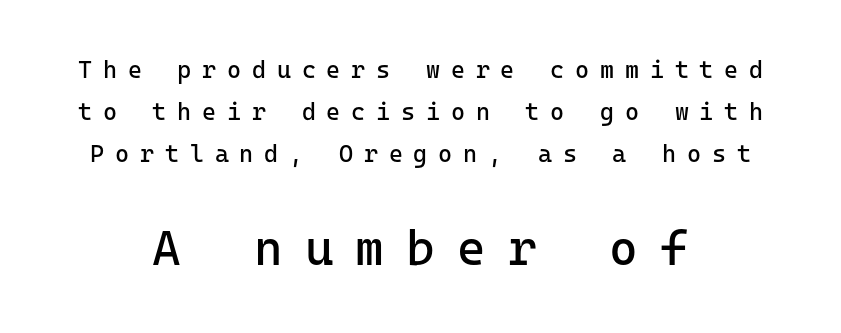
Every stem runs plumb, perpendicular to the baseline. Which margin do the lines hug? Neither — every line sits in the middle. Inter-character spacing is expanded well beyond the font's built-in metrics. The face used here is a sans, in the tradition of grotesques and geometrics. Weight: in the light-to-regular range. Caption: upper text group reduced, lower text group enlarged.
